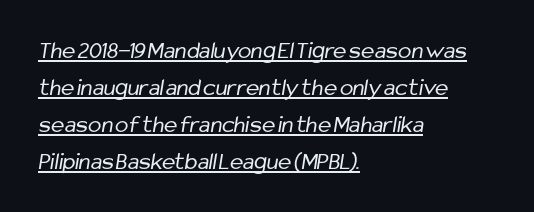
{"bold": "no", "underline": "yes", "align": "left", "line_spacing": "normal", "line_spacing_ratio": 1.48, "letter_spacing": "normal", "letter_spacing_em": 0.0, "glyph_px": 25}
